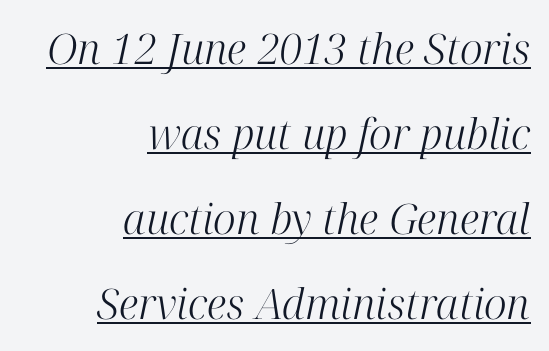
The image shows 42 px light serif type, italic (leaning right); set right-aligned, loose line spacing (2.02x), normal letter spacing, underlined; high stroke contrast and a medium x-height.
